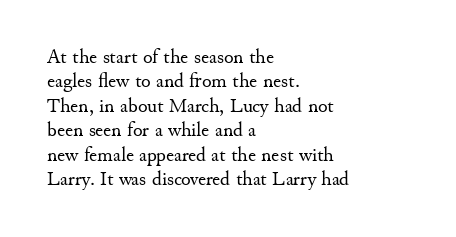
Q: Is the text bold? A: No.
Q: Is the text italic (slanted)? A: No, it is upright.
Q: Is the text underlined? A: No.
Q: How is the paragraph aligned? A: Left-aligned.
Q: Is the spacing between letters normal or unusually wide? A: Normal.
